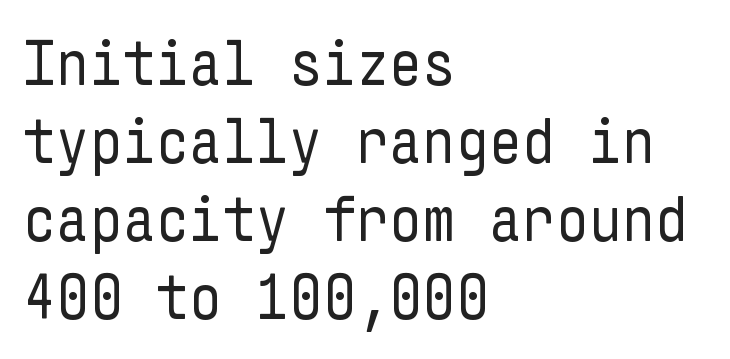
The image shows 65 px regular-weight, condensed sans-serif type, upright; set left-aligned, line spacing 1.2x, normal letter spacing, not underlined; low stroke contrast and a medium x-height.
